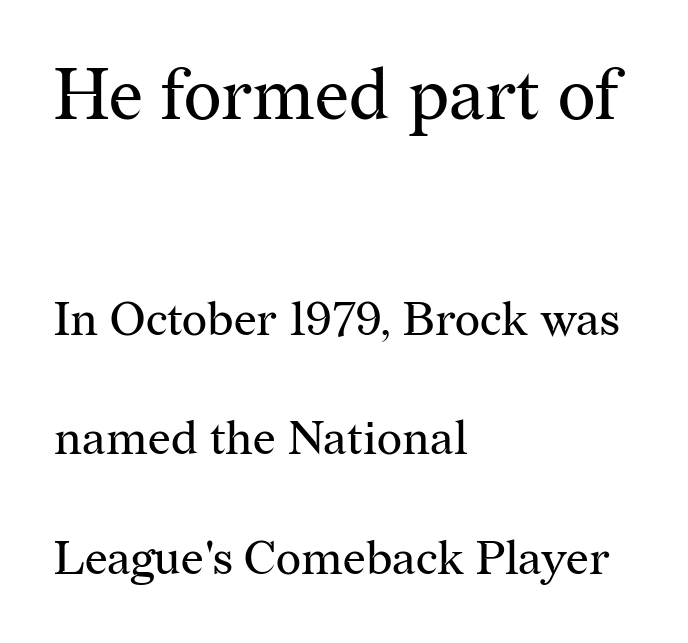
Q: Is the text bold? A: No.
Q: Is the text italic (slanted)? A: No, it is upright.
Q: Is the typeface a serif or a sans-serif typeface? A: Serif.
Q: Is the text underlined? A: No.
Q: How is the paragraph aligned? A: Left-aligned.
Q: Is the spacing between letters normal or unusually wide? A: Normal.
Q: Is the spacing between lines tight, normal or loose? A: Loose.
Q: Which block of text is set in a larger size, the first (top) or the second (bottom)? A: The first (top) one.
Q: Width (condensed, normal, or wide)? A: Normal.
Q: Stroke contrast? A: Medium.
Q: x-height? A: Medium.
Q: Monospaced? A: No.
